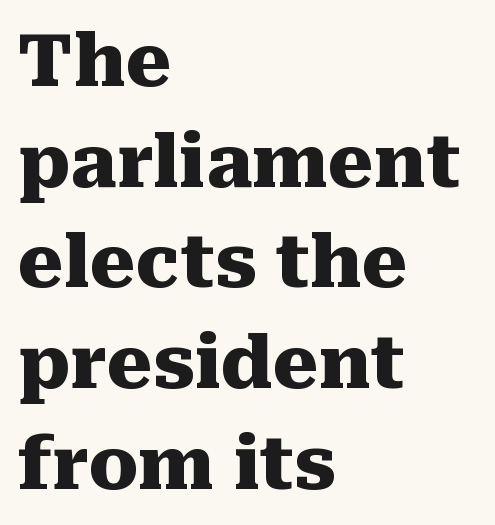
The image shows 73 px heavy serif type, upright; set left-aligned, normal line spacing (1.38x), normal letter spacing, not underlined; medium stroke contrast and a medium x-height.
